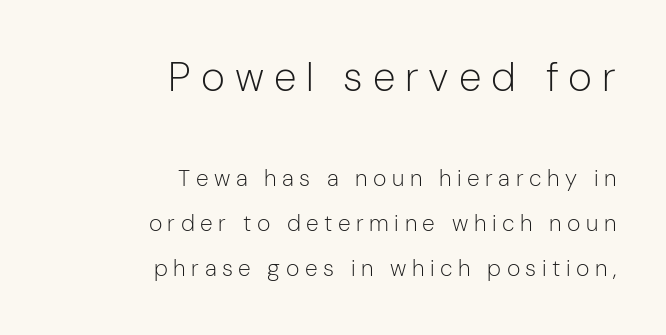
Plain, unruled lines of type. Spacing verdict: proportional, widths tailored to each character. Is the lower block the larger one? No — the upper block carries the bigger type. Horizontal alignment here is rightward, an uncommon choice for prose.
